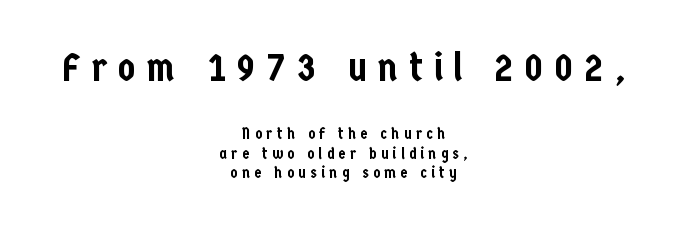
Look at the tracking — it's clearly loosened, letters drifting apart. Bigger letters appear in the top chunk; the bottom chunk is reduced. The font family rendered here belongs to the sans-serif group. If you drew a line through each stem, it would be perfectly vertical. This sample is center-justified, so both line endings float freely.
